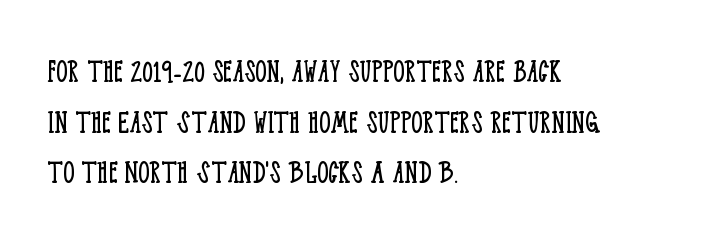
{"serif": "yes", "italic": "no", "bold": "no", "weight": "light", "width": "condensed", "stroke_contrast": "low", "x_height": "large", "monospaced": "no", "underline": "no", "align": "left", "line_spacing": "normal", "line_spacing_ratio": 1.45, "letter_spacing": "normal", "letter_spacing_em": 0.0, "glyph_px": 35}
